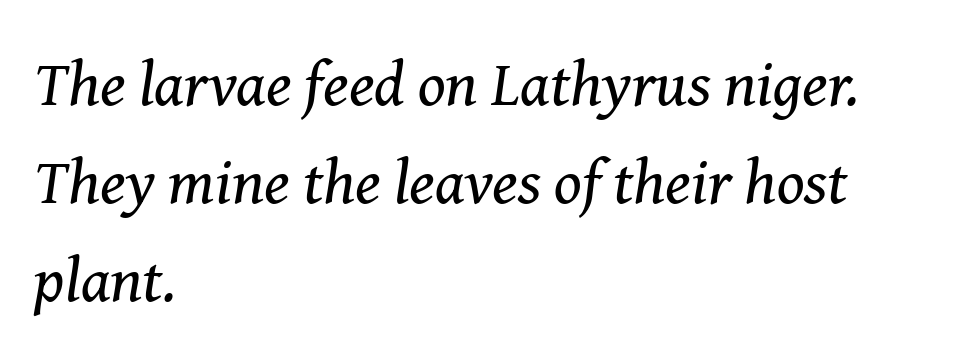
Each letter keeps its own natural width here, so spacing adapts to shape. Baseline-to-baseline distance is the conventional proportion of letter height. The passage shown is typeset with a serif family. These lines are set flush left with a ragged right edge. The gap between lines stays unmarked. This sample uses plain, unmodified letter spacing.
